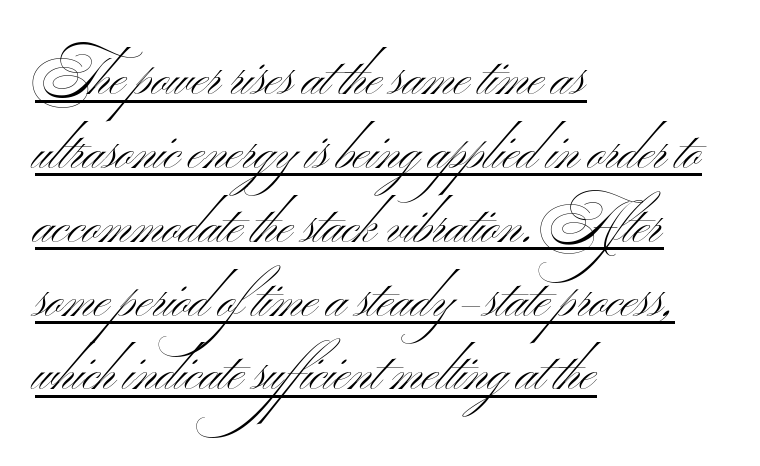
{"serif": "no", "bold": "no", "weight": "light", "width": "wide", "stroke_contrast": "medium", "x_height": "small", "monospaced": "no", "underline": "yes", "align": "left", "line_spacing": "normal", "line_spacing_ratio": 1.42, "letter_spacing": "normal", "letter_spacing_em": 0.0, "glyph_px": 52}
